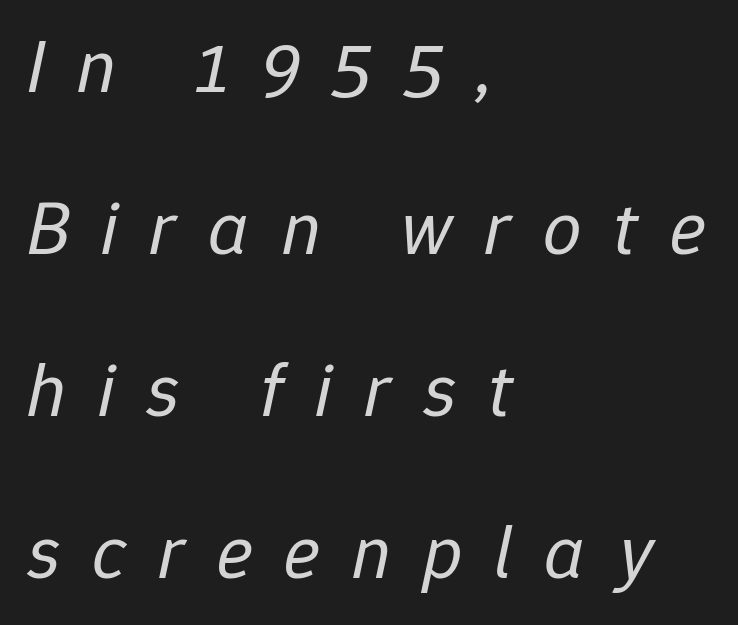
Q: Is the text bold? A: No.
Q: Is the text italic (slanted)? A: Yes, it leans right by about 12 degrees.
Q: Is the text underlined? A: No.
Q: How is the paragraph aligned? A: Left-aligned.
Q: Is the spacing between letters normal or unusually wide? A: Unusually wide.
Q: Is the spacing between lines tight, normal or loose? A: Loose.
Q: Width (condensed, normal, or wide)? A: Normal.
Q: Stroke contrast? A: Low.
Q: x-height? A: Medium.
Q: Monospaced? A: No.
